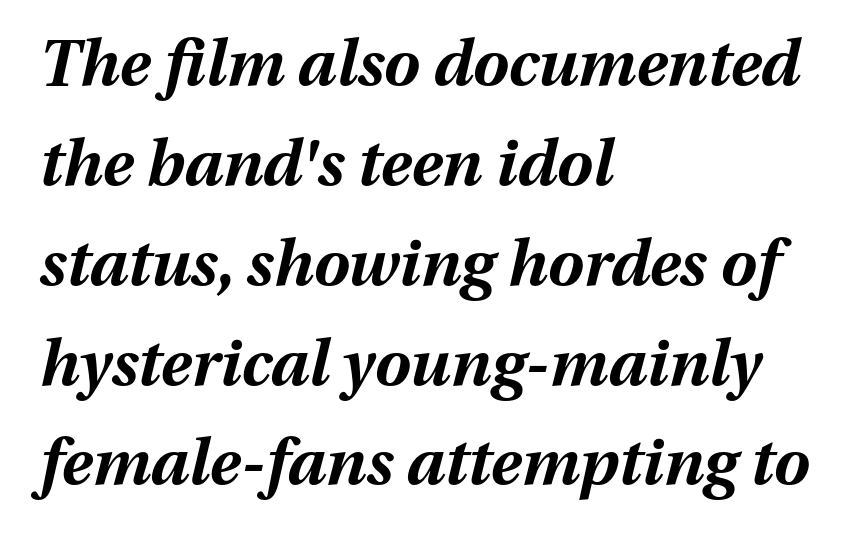
The face used here is proportionally spaced, like ordinary book or web type. Its strokes are broad and dark, the hallmark of bold type. The passage shown has conventional tracking throughout. Bare-footed words on every line.
